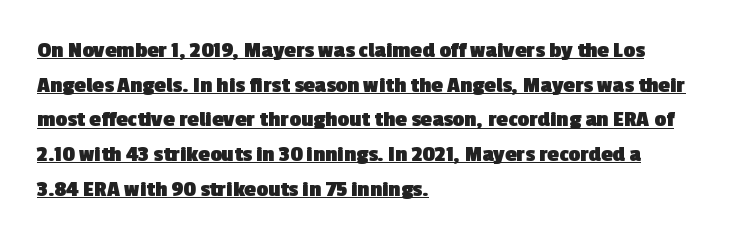
{"bold": "yes", "underline": "yes", "align": "left", "line_spacing": "normal", "line_spacing_ratio": 1.51, "letter_spacing": "normal", "letter_spacing_em": 0.0, "glyph_px": 23}
